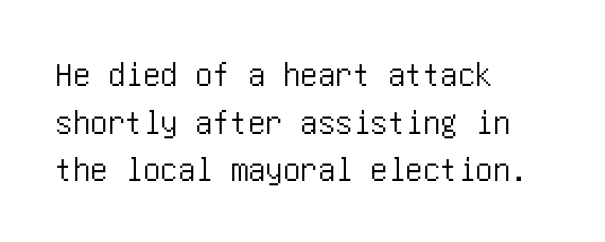
{"serif": "no", "italic": "no", "width": "condensed", "stroke_contrast": "low", "x_height": "large", "underline": "no", "align": "left", "line_spacing": "normal", "line_spacing_ratio": 1.36, "letter_spacing": "normal", "letter_spacing_em": 0.0, "glyph_px": 35}
